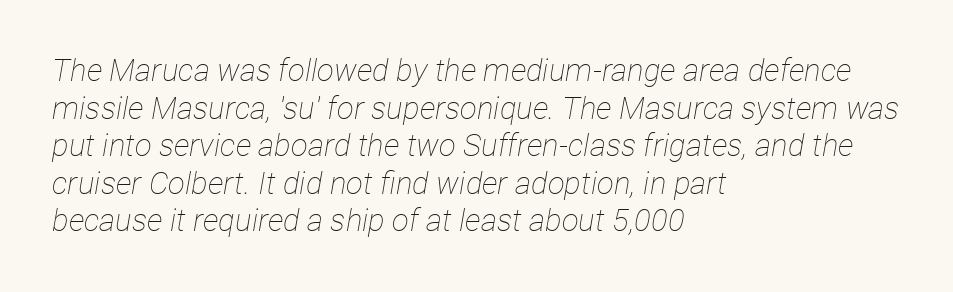
Q: Is the text bold? A: No.
Q: Is the text italic (slanted)? A: Yes, it leans right by about 12 degrees.
Q: Is the text underlined? A: No.
Q: How is the paragraph aligned? A: Left-aligned.
Q: Is the spacing between letters normal or unusually wide? A: Normal.
Q: Width (condensed, normal, or wide)? A: Condensed.
Q: Stroke contrast? A: Low.
Q: x-height? A: Medium.
Q: Monospaced? A: No.
